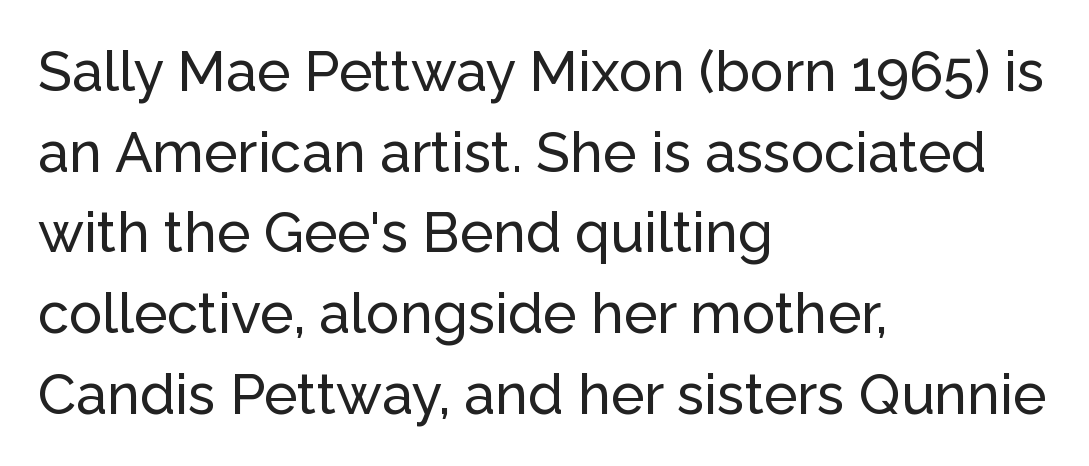
Q: Is the text italic (slanted)? A: No, it is upright.
Q: Is the typeface a serif or a sans-serif typeface? A: Sans-serif.
Q: Is the text underlined? A: No.
Q: How is the paragraph aligned? A: Left-aligned.
Q: Is the spacing between letters normal or unusually wide? A: Normal.
Q: Is the spacing between lines tight, normal or loose? A: Normal.
Q: Width (condensed, normal, or wide)? A: Normal.
Q: Stroke contrast? A: Low.
Q: x-height? A: Medium.
Q: Monospaced? A: No.
